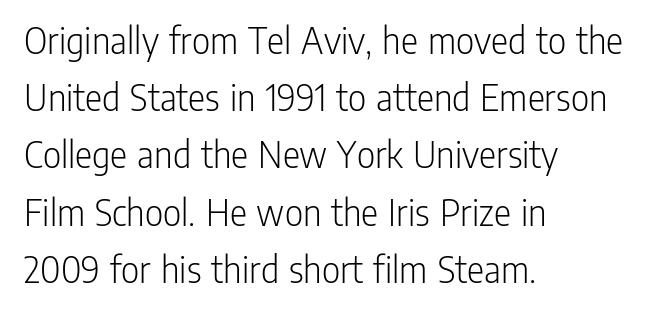
Q: Is the text bold? A: No.
Q: Is the text italic (slanted)? A: No, it is upright.
Q: Is the typeface a serif or a sans-serif typeface? A: Sans-serif.
Q: Is the text underlined? A: No.
Q: How is the paragraph aligned? A: Left-aligned.
Q: Is the spacing between letters normal or unusually wide? A: Normal.
Q: Is the spacing between lines tight, normal or loose? A: Normal.
Q: Width (condensed, normal, or wide)? A: Condensed.
Q: Stroke contrast? A: Low.
Q: x-height? A: Medium.
Q: Monospaced? A: No.
